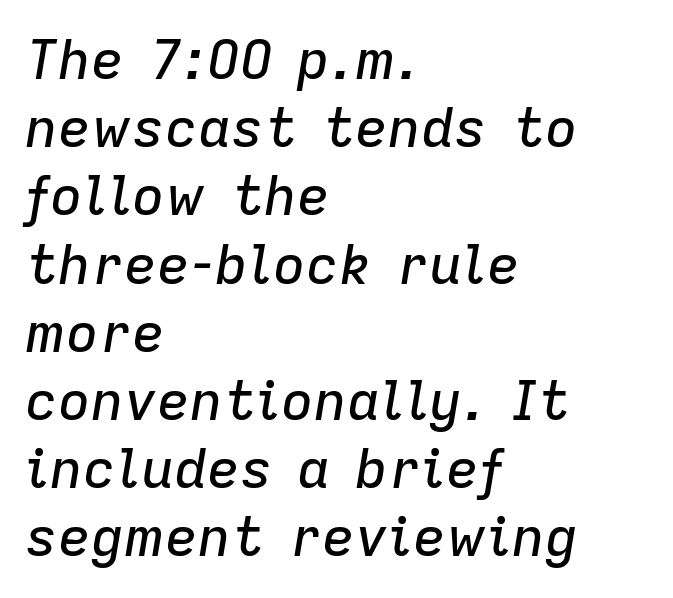
Left-aligned paragraph, ragged on the right. The string is rendered with underlining switched off. Would a proofreader flag this as italicized? Yes. Think of a printed novel: that variable character pitch is what you see here. The letterforms sit shoulder to shoulder at normal distance.
